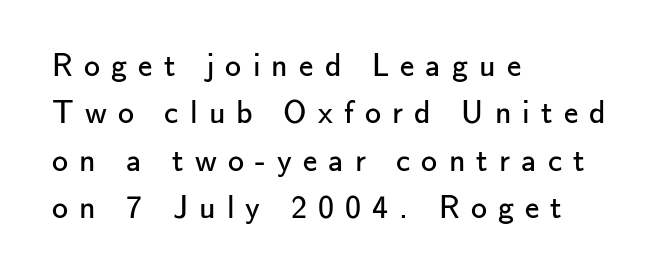
The image shows 32 px regular-weight sans-serif type, upright; set left-aligned, normal line spacing (1.48x), unusually wide letter spacing (+0.35 em), not underlined; low stroke contrast and a small x-height.
